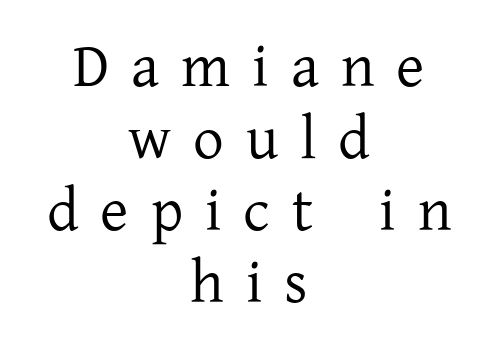
Q: Is the text bold? A: No.
Q: Is the text italic (slanted)? A: No, it is upright.
Q: Is the typeface a serif or a sans-serif typeface? A: Serif.
Q: Is the text underlined? A: No.
Q: How is the paragraph aligned? A: Centered.
Q: Is the spacing between letters normal or unusually wide? A: Unusually wide.
Q: Width (condensed, normal, or wide)? A: Normal.
Q: Stroke contrast? A: Low.
Q: x-height? A: Medium.
Q: Monospaced? A: No.
